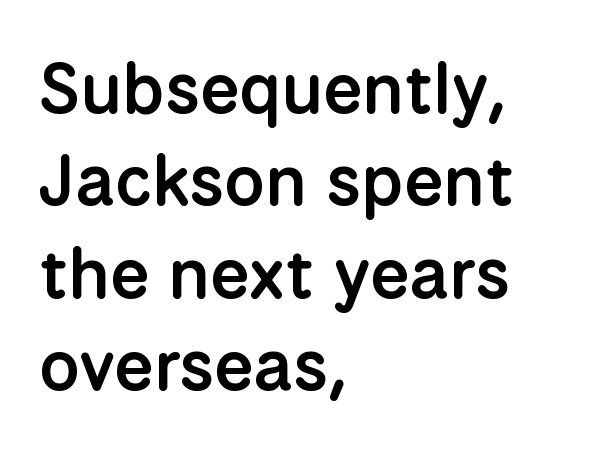
The image shows 71 px semibold sans-serif type, upright; set left-aligned, normal line spacing (1.3x), normal letter spacing, not underlined; low stroke contrast and a medium x-height.
